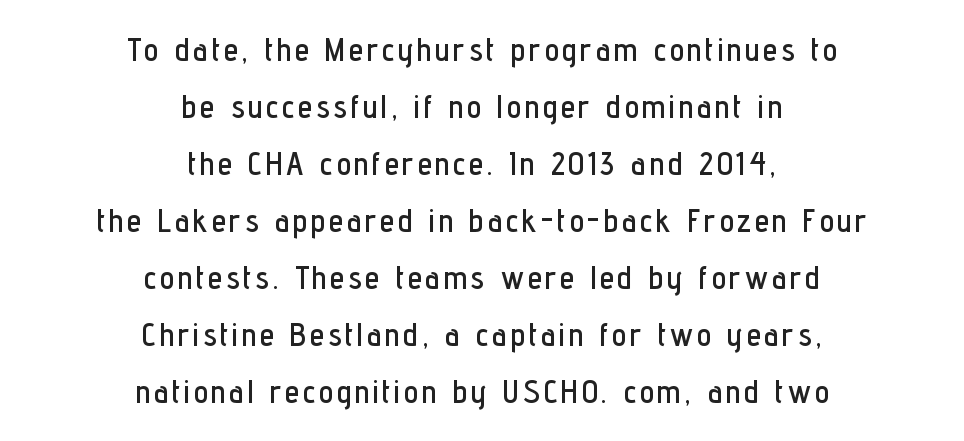
The image shows 32 px condensed sans-serif type, upright; set centered, line spacing 1.78x, not underlined; low stroke contrast and a medium x-height.
